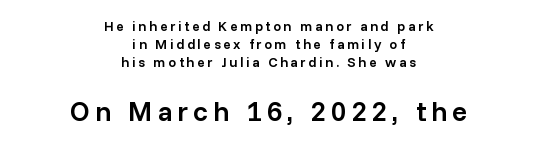
The image shows 28 px semibold sans-serif type, upright; set centered, normal line spacing (1.27x), not underlined; the second (bottom) block is 2.0x larger; low stroke contrast and a medium x-height.
